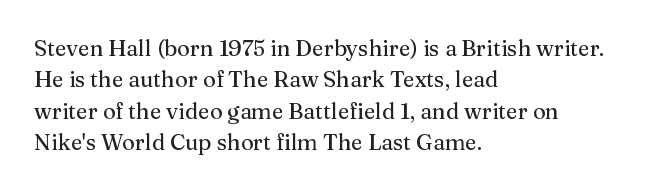
Quick note: underline off. Interline gaps are of average width in this sample. Notice how the stems are strictly vertical — no italics here. How are the letters spaced? Ordinarily, with no added tracking. The lines are quadded left.
